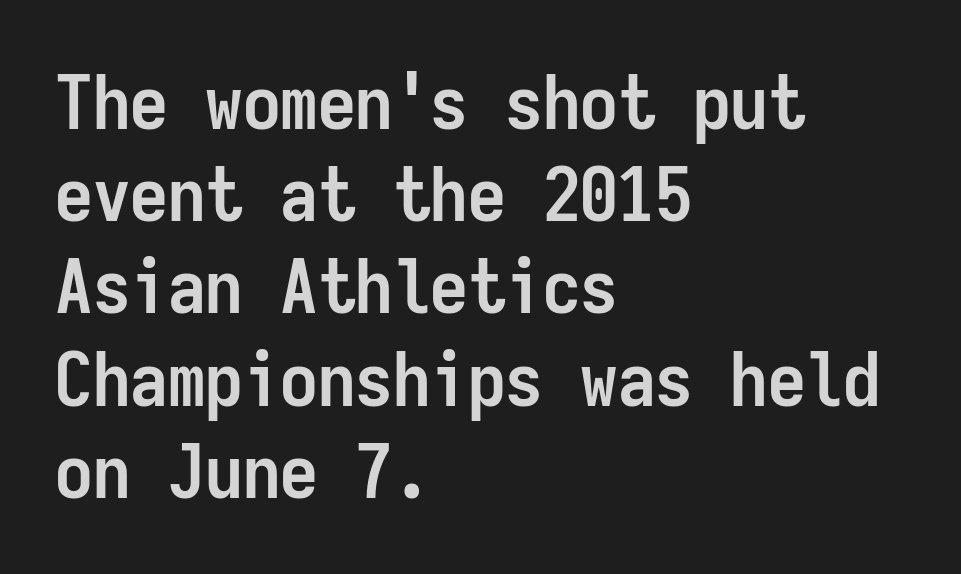
The image shows 75 px semibold, condensed sans-serif type, upright, monospaced; set left-aligned, line spacing 1.23x, normal letter spacing, not underlined; low stroke contrast and a medium x-height.
